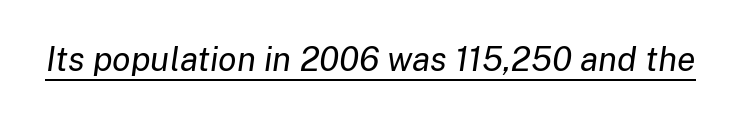
{"italic": "yes", "lean": "right", "slant_degrees": 8, "bold": "no", "weight": "regular", "width": "normal", "stroke_contrast": "low", "x_height": "medium", "monospaced": "no", "underline": "yes", "letter_spacing": "normal", "letter_spacing_em": 0.0, "glyph_px": 34}
